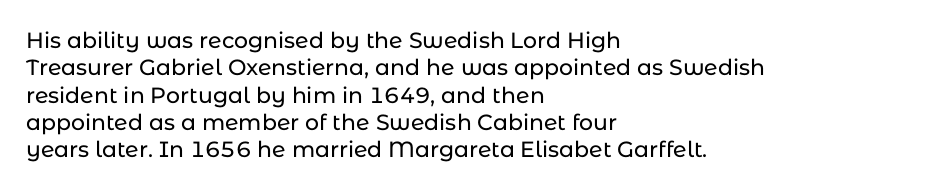
Q: Is the text italic (slanted)? A: No, it is upright.
Q: Is the text underlined? A: No.
Q: How is the paragraph aligned? A: Left-aligned.
Q: Is the spacing between letters normal or unusually wide? A: Normal.
